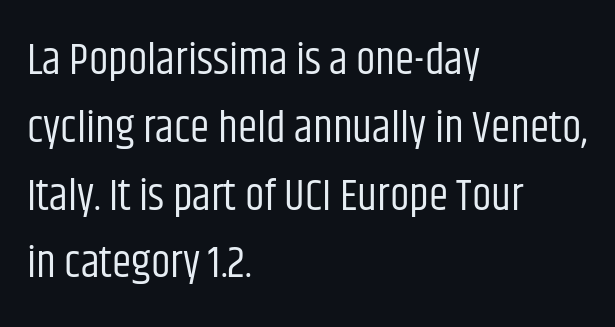
The image shows 44 px regular-weight, condensed sans-serif type, upright; set left-aligned, normal line spacing (1.54x), normal letter spacing, not underlined; low stroke contrast and a large x-height.
